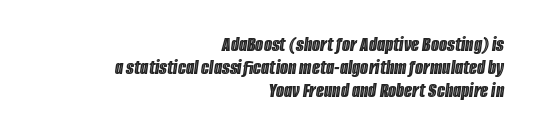
Caption: standard tracking, unaltered. Every character sits at an angle, as italics do. Quick note: underline off. Summary of vertical rhythm: compact, with narrow interline spacing. Teacher's note: observe the even right margin — that is flush-right alignment.
